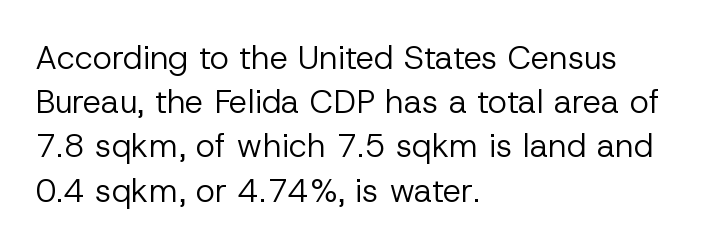
{"serif": "no", "italic": "no", "bold": "no", "weight": "regular", "width": "normal", "stroke_contrast": "low", "x_height": "medium", "monospaced": "no", "underline": "no", "align": "left", "line_spacing": "normal", "line_spacing_ratio": 1.34, "letter_spacing": "normal", "letter_spacing_em": 0.0, "glyph_px": 33}
